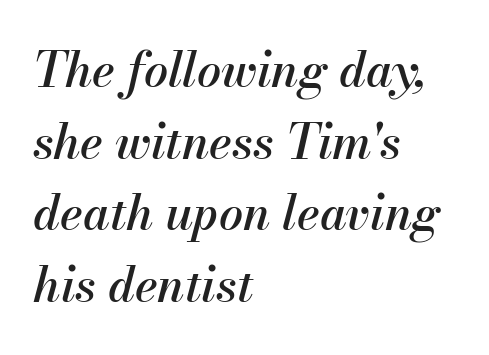
Check under the words: just untouched page. Line beginnings align vertically; line endings do not. The text carries the slant typical of an italic or oblique font. You could call the tracking neutral — neither tight nor loose. The designer left line spacing at the default.
